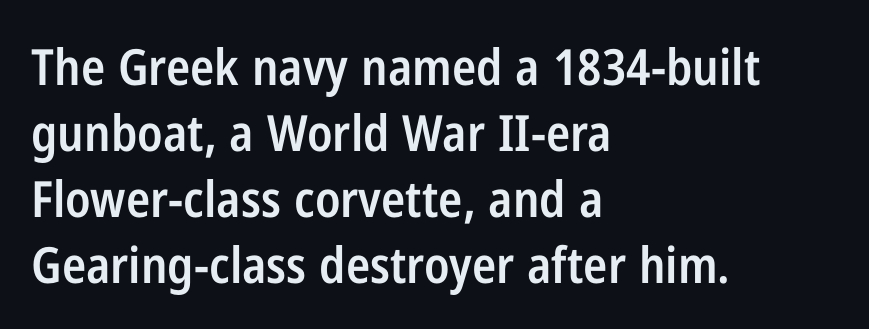
{"serif": "no", "italic": "no", "bold": "semi", "weight": "semibold", "width": "condensed", "stroke_contrast": "low", "x_height": "medium", "monospaced": "no", "underline": "no", "align": "left", "line_spacing": "normal", "line_spacing_ratio": 1.32, "letter_spacing": "normal", "letter_spacing_em": 0.0, "glyph_px": 50}
